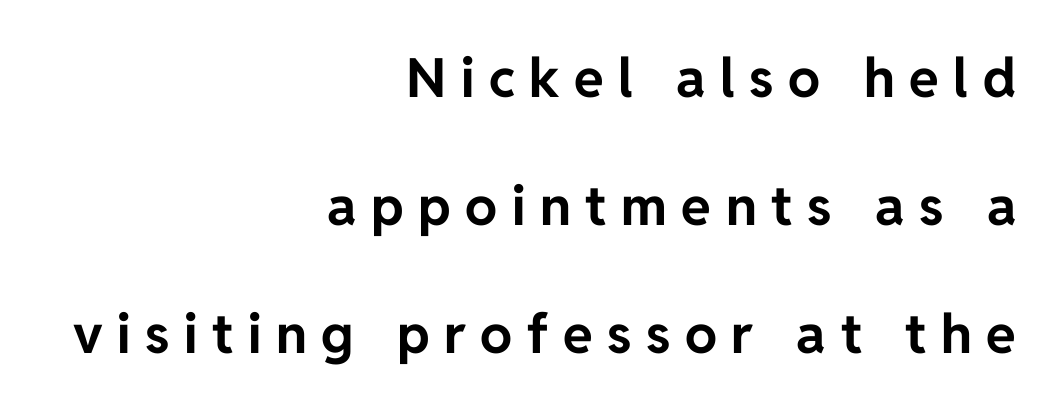
The image shows 54 px bold sans-serif type, upright; set right-aligned, loose line spacing (2.37x), unusually wide letter spacing (+0.27 em), not underlined; low stroke contrast and a medium x-height.
